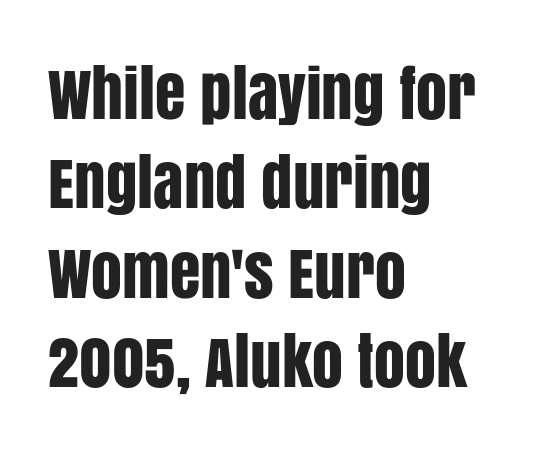
Are there feet on the stems? There aren't — it's a sans. Nobody drew a line under any word here. Letter spacing: default. These lines sit exactly where default settings would place them. When letters stand straight like this, we call the style roman or upright. This sample has the flowing, uneven cadence of proportional lettering.
